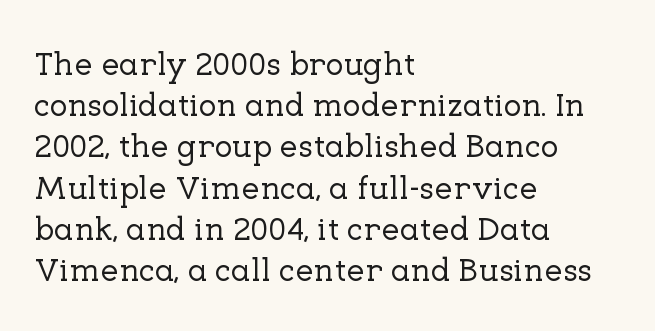
{"serif": "yes", "italic": "no", "width": "normal", "stroke_contrast": "low", "x_height": "medium", "monospaced": "no", "underline": "no", "align": "left", "line_spacing": "normal", "line_spacing_ratio": 1.25, "letter_spacing": "normal", "letter_spacing_em": 0.0, "glyph_px": 33}
